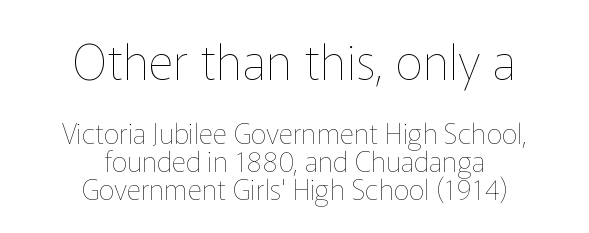
The baseline area is clear. No extra ink here — the face is not bold. This rendering uses center alignment, leaving both contours irregular but symmetric. Style check: upright.
